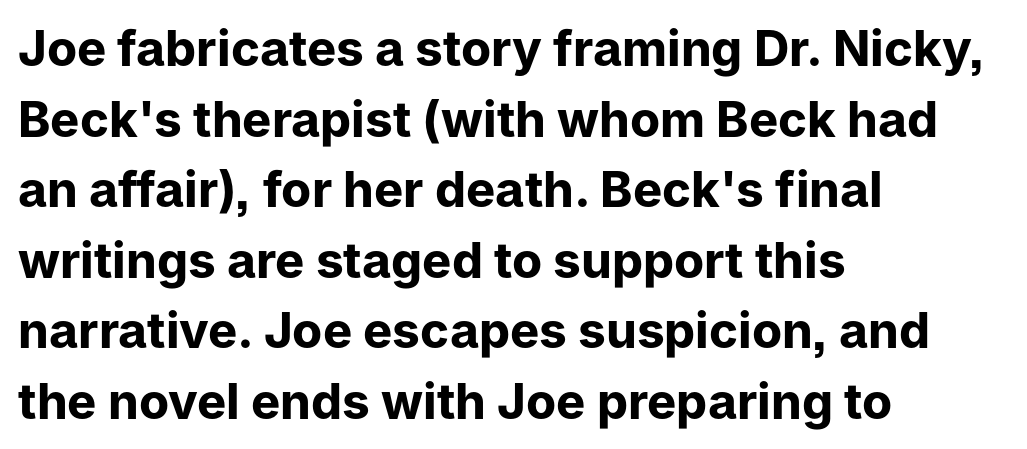
The image shows 49 px bold sans-serif type, upright; set left-aligned, normal line spacing (1.44x), normal letter spacing, not underlined; low stroke contrast and a medium x-height.
